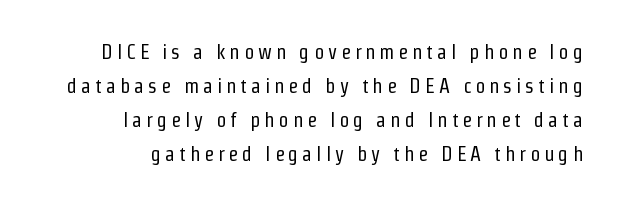
The image shows 20 px text type, upright; set right-aligned, normal line spacing (1.7x), unusually wide letter spacing (+0.2 em), not underlined.
